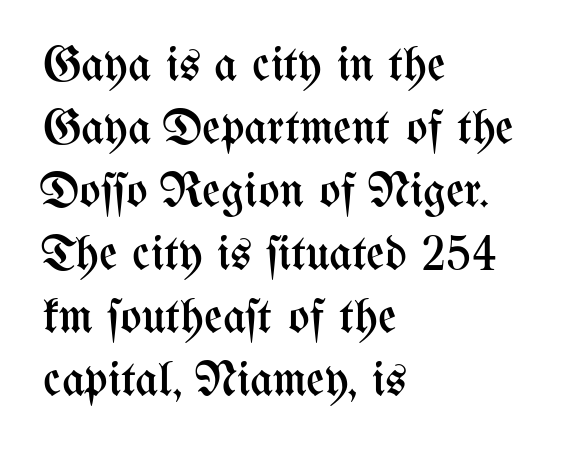
The image shows 50 px regular-weight, condensed type, upright; set left-aligned, normal line spacing (1.26x), normal letter spacing, not underlined; medium stroke contrast and a medium x-height.
